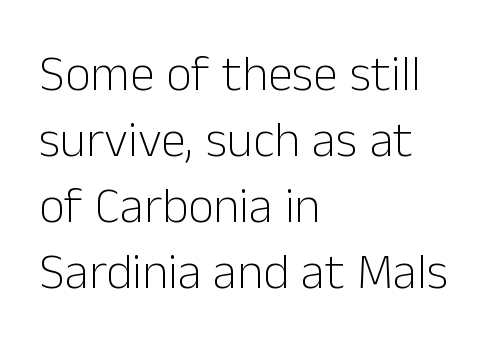
{"serif": "no", "italic": "no", "bold": "no", "weight": "light", "width": "normal", "stroke_contrast": "low", "x_height": "medium", "monospaced": "no", "underline": "no", "align": "left", "line_spacing": "normal", "line_spacing_ratio": 1.32, "letter_spacing": "normal", "letter_spacing_em": 0.0, "glyph_px": 50}
